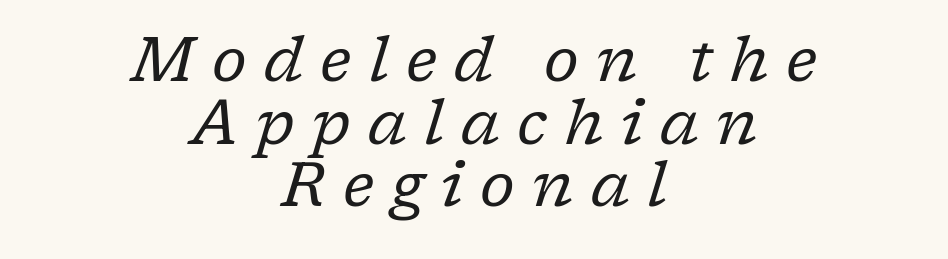
The image shows 62 px regular-weight serif type, italic (leaning right); set centered, tight line spacing (1.01x), unusually wide letter spacing (+0.28 em), not underlined; low stroke contrast and a medium x-height.
